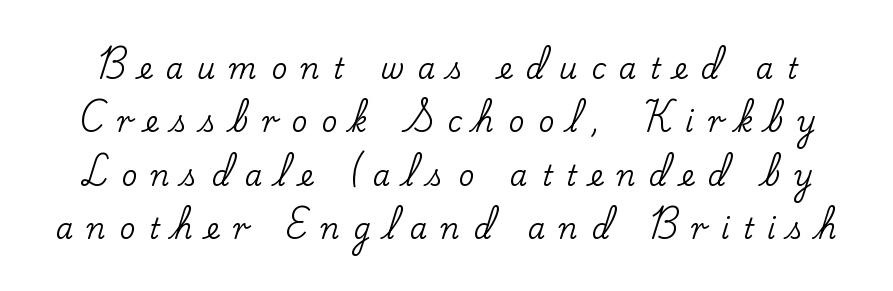
The strip under each line holds only bare page. Proportional: the letters do not fall into vertical columns. These lines are composed in type with serifs. The horizontal fit of the characters is loose and conspicuously gappy. Regarding leading, the lines here are spaced well apart.
